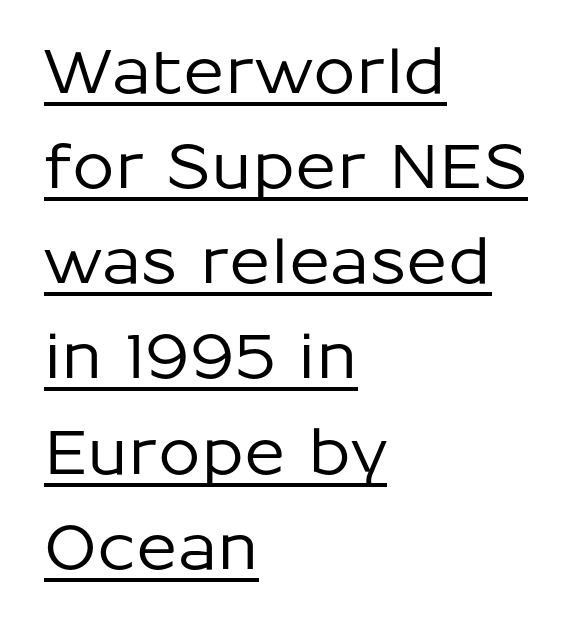
The tracking reads as untouched default to a designer's eye. The lines in this sample share a left origin and differ only in where they stop. This sample has the flowing, uneven cadence of proportional lettering. Each line of the rendering has a horizontal stroke beneath the glyphs.
